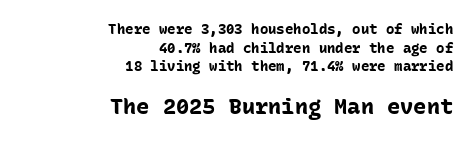
The image shows 22 px bold type, upright; set right-aligned, normal line spacing (1.33x), normal letter spacing, not underlined; the second (bottom) block is 1.57x larger.
